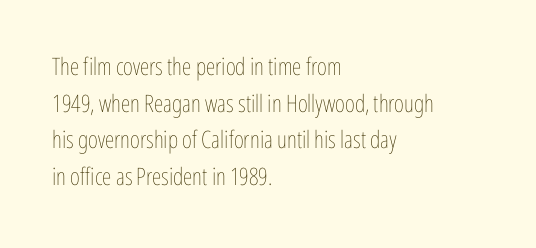
The image shows 24 px text type, upright; set left-aligned, normal line spacing (1.53x), normal letter spacing, not underlined.
